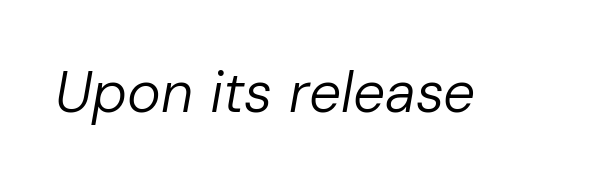
The image shows 57 px regular-weight type, italic (leaning right); set normal letter spacing, not underlined; low stroke contrast and a medium x-height.
